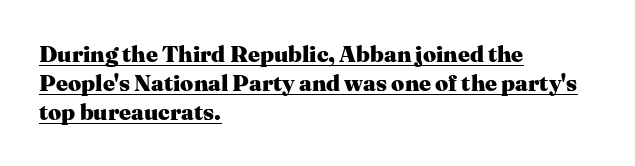
The image shows 23 px bold type, upright; set left-aligned, normal line spacing (1.27x), normal letter spacing, underlined.
